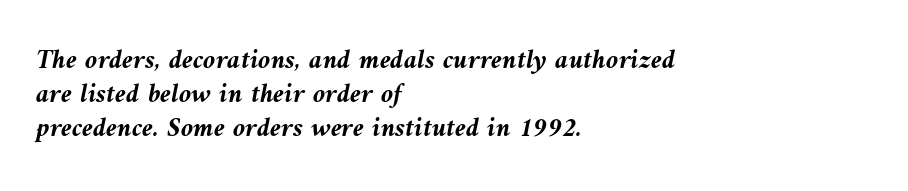
{"italic": "yes", "lean": "left", "slant_degrees": 9, "bold": "yes", "weight": "semibold", "width": "normal", "stroke_contrast": "medium", "x_height": "medium", "monospaced": "no", "underline": "no", "align": "left", "line_spacing_ratio": 1.22, "letter_spacing": "normal", "letter_spacing_em": 0.0, "glyph_px": 28}
